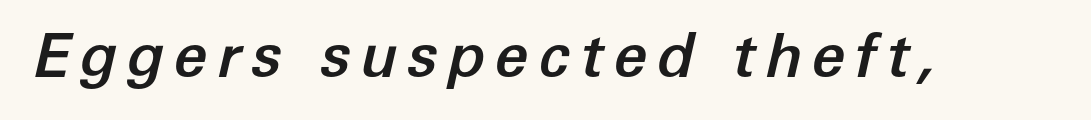
Q: Is the text italic (slanted)? A: Yes, it leans right by about 12 degrees.
Q: Is the text underlined? A: No.
Q: Width (condensed, normal, or wide)? A: Normal.
Q: Stroke contrast? A: Low.
Q: x-height? A: Medium.
Q: Monospaced? A: No.
